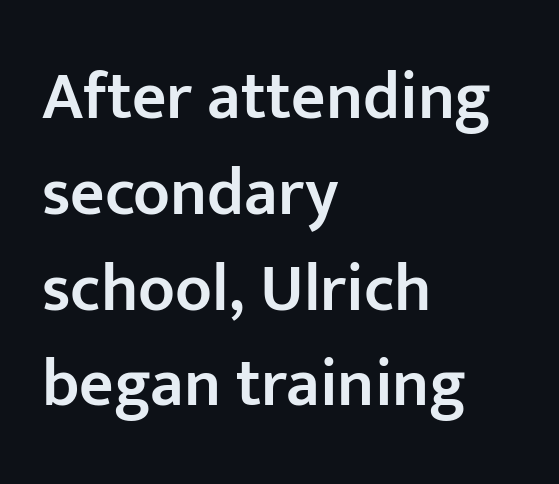
The image shows 67 px semibold sans-serif type, upright; set left-aligned, normal line spacing (1.43x), normal letter spacing, not underlined; low stroke contrast and a medium x-height.
